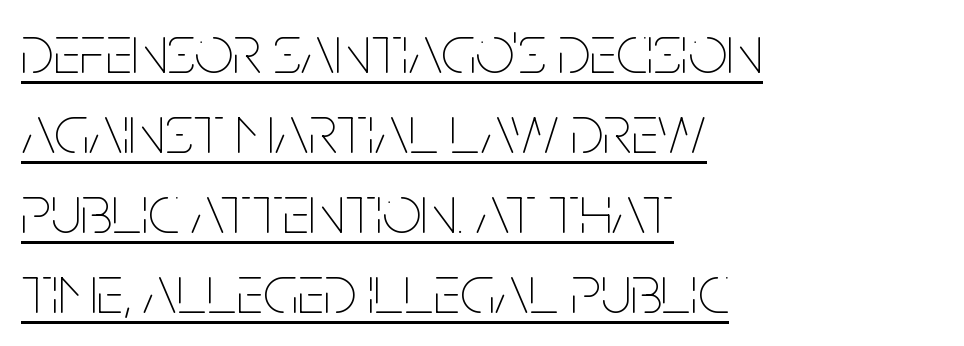
The image shows 69 px thin, condensed type, upright; set left-aligned, line spacing 1.16x, normal letter spacing, underlined; low stroke contrast and a large x-height.
